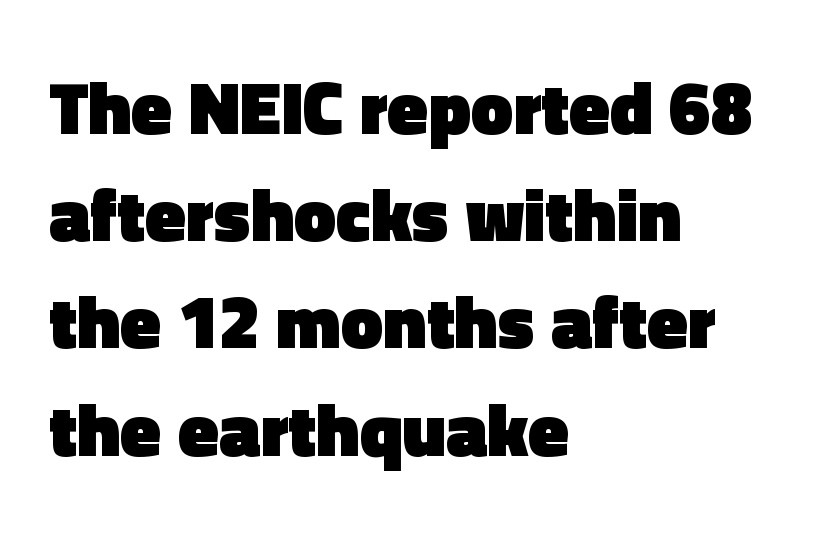
Nope, no serifs anywhere on these letters. Is the letter spacing exaggerated? No — it looks like the ordinary default. Check under the words: just untouched page. Chunky letters — that's bold for sure. Is there much room between lines? A standard amount, neither cramped nor airy.
